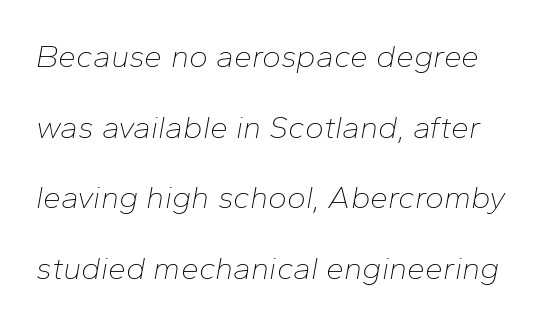
The image shows 32 px thin type, italic (leaning right); set loose line spacing (2.21x), normal letter spacing, not underlined; low stroke contrast and a medium x-height.
